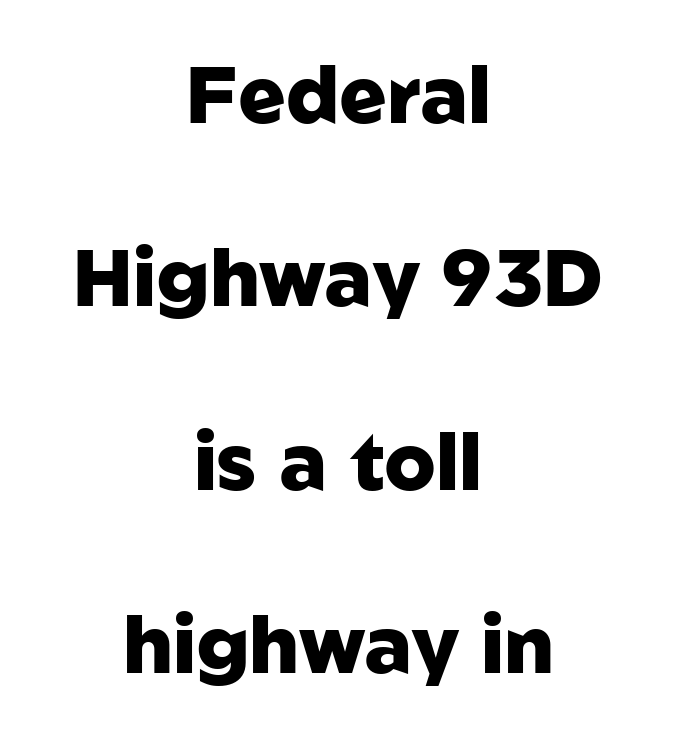
The image shows 79 px heavy sans-serif type, upright; set centered, loose line spacing (2.32x), normal letter spacing, not underlined; low stroke contrast and a medium x-height.
